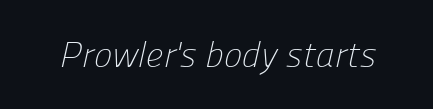
Q: Is the text bold? A: No.
Q: Is the typeface a serif or a sans-serif typeface? A: Sans-serif.
Q: Is the text underlined? A: No.
Q: Is the spacing between letters normal or unusually wide? A: Normal.
Q: Width (condensed, normal, or wide)? A: Normal.
Q: Stroke contrast? A: Low.
Q: x-height? A: Medium.
Q: Monospaced? A: No.
